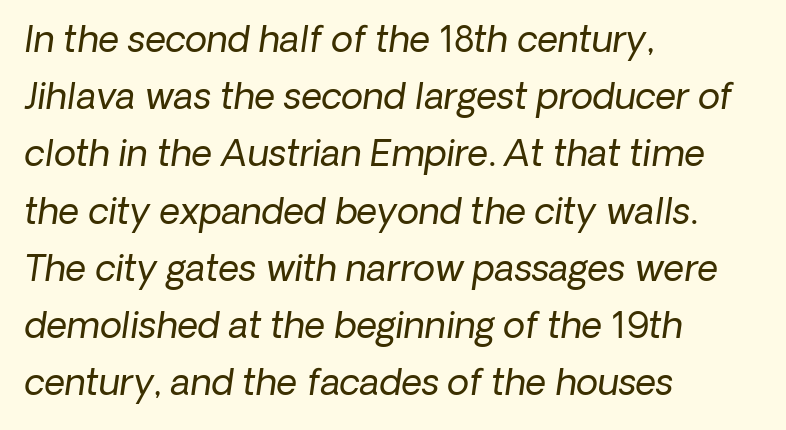
Q: Is the text bold? A: No.
Q: Is the typeface a serif or a sans-serif typeface? A: Sans-serif.
Q: Is the text underlined? A: No.
Q: How is the paragraph aligned? A: Left-aligned.
Q: Is the spacing between letters normal or unusually wide? A: Normal.
Q: Is the spacing between lines tight, normal or loose? A: Normal.
Q: Width (condensed, normal, or wide)? A: Normal.
Q: Stroke contrast? A: Low.
Q: x-height? A: Medium.
Q: Monospaced? A: No.
